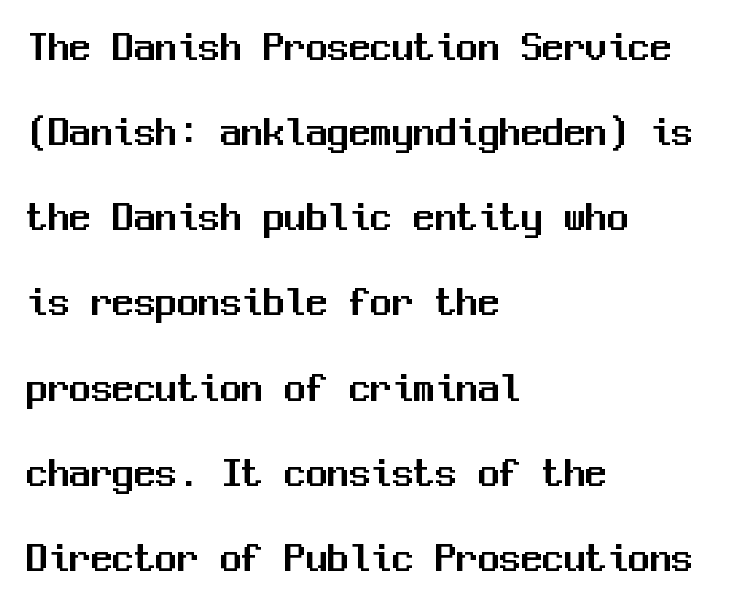
{"serif": "no", "italic": "no", "width": "normal", "stroke_contrast": "medium", "x_height": "medium", "monospaced": "yes", "underline": "no", "align": "left", "line_spacing": "loose", "line_spacing_ratio": 1.98, "letter_spacing": "normal", "letter_spacing_em": 0.0, "glyph_px": 43}
